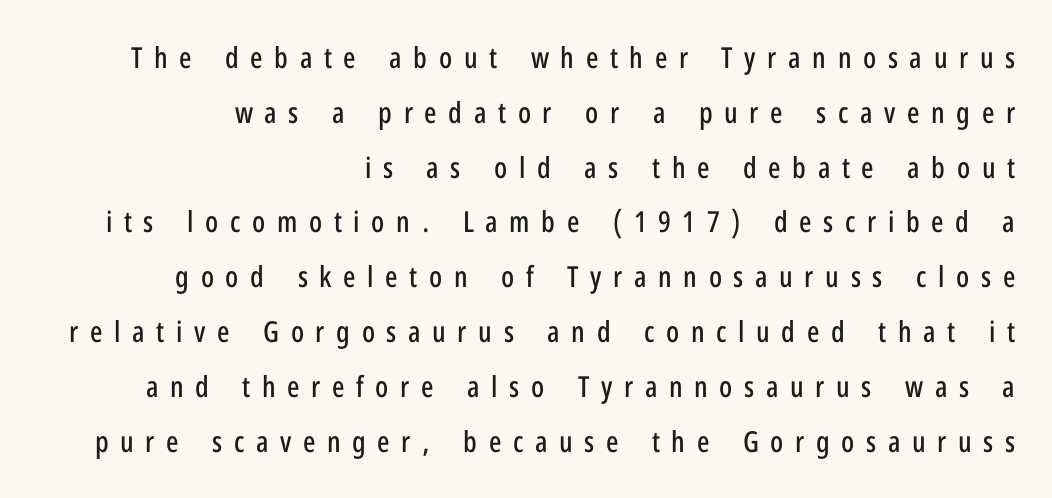
{"serif": "no", "italic": "no", "width": "condensed", "stroke_contrast": "low", "x_height": "medium", "monospaced": "no", "underline": "no", "align": "right", "line_spacing_ratio": 1.89, "letter_spacing": "wide", "letter_spacing_em": 0.4, "glyph_px": 29}
